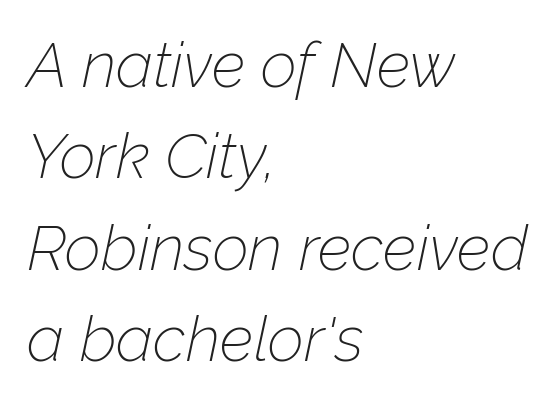
Q: Is the text bold? A: No.
Q: Is the text italic (slanted)? A: Yes, it leans right by about 12 degrees.
Q: Is the text underlined? A: No.
Q: How is the paragraph aligned? A: Left-aligned.
Q: Is the spacing between letters normal or unusually wide? A: Normal.
Q: Is the spacing between lines tight, normal or loose? A: Normal.
Q: Width (condensed, normal, or wide)? A: Normal.
Q: Stroke contrast? A: Low.
Q: x-height? A: Medium.
Q: Monospaced? A: No.
